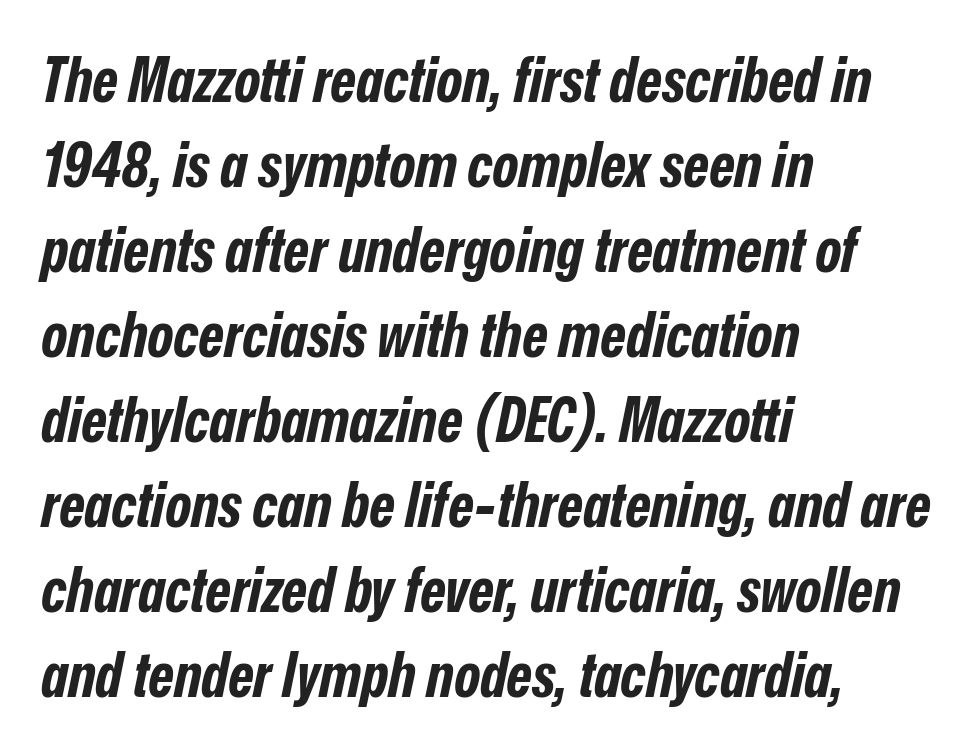
The image shows 62 px bold, condensed type, italic (leaning right); set left-aligned, normal line spacing (1.37x), normal letter spacing, not underlined; low stroke contrast and a medium x-height.
